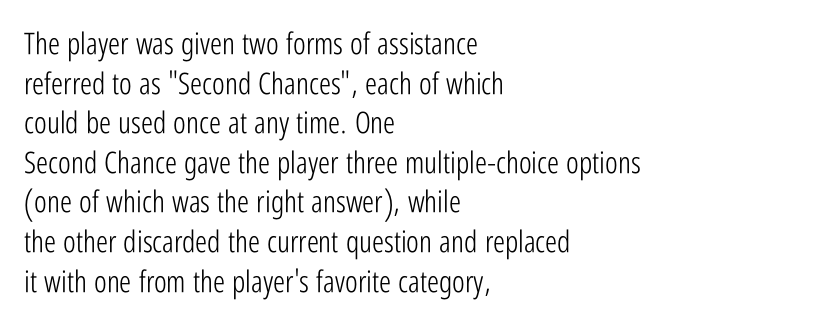
Ordinary non-slanted type is in use. A bare baseline throughout the passage. The line-height multiplier appears to be the usual default. If you drew a ruler down the left edge, every line would touch it. The weight tops out at a normal text grade.
